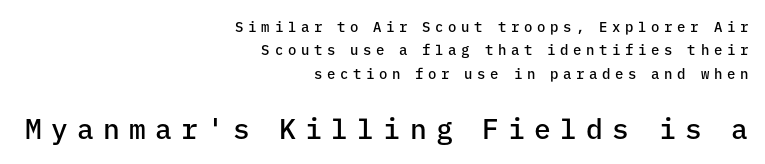
{"serif": "no", "italic": "no", "bold": "semi", "weight": "semibold", "width": "normal", "stroke_contrast": "low", "x_height": "medium", "monospaced": "yes", "underline": "no", "align": "right", "line_spacing": "normal", "line_spacing_ratio": 1.67, "letter_spacing": "wide", "letter_spacing_em": 0.33, "larger_block": "second", "size_ratio": 2.0, "glyph_px": 28}
